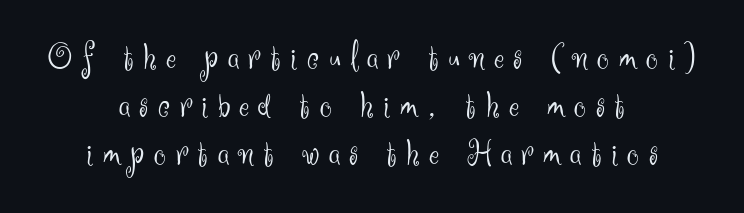
The image shows 38 px light sans-serif type, upright; set centered, normal line spacing (1.26x), unusually wide letter spacing (+0.25 em), not underlined; medium stroke contrast and a small x-height.
